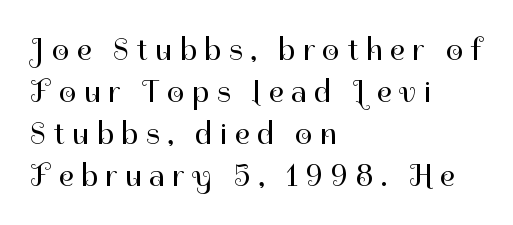
Q: Is the text bold? A: No.
Q: Is the text italic (slanted)? A: No, it is upright.
Q: Is the typeface a serif or a sans-serif typeface? A: Sans-serif.
Q: Is the text underlined? A: No.
Q: How is the paragraph aligned? A: Left-aligned.
Q: Is the spacing between letters normal or unusually wide? A: Unusually wide.
Q: Is the spacing between lines tight, normal or loose? A: Normal.
Q: Width (condensed, normal, or wide)? A: Normal.
Q: Stroke contrast? A: High.
Q: x-height? A: Medium.
Q: Monospaced? A: No.
